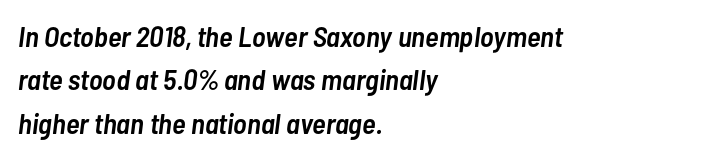
Q: Is the text bold? A: Semi-bold.
Q: Is the text italic (slanted)? A: Yes, it leans right by about 7 degrees.
Q: Is the text underlined? A: No.
Q: How is the paragraph aligned? A: Left-aligned.
Q: Is the spacing between letters normal or unusually wide? A: Normal.
Q: Is the spacing between lines tight, normal or loose? A: Normal.
Q: Width (condensed, normal, or wide)? A: Condensed.
Q: Stroke contrast? A: Low.
Q: x-height? A: Medium.
Q: Monospaced? A: No.
